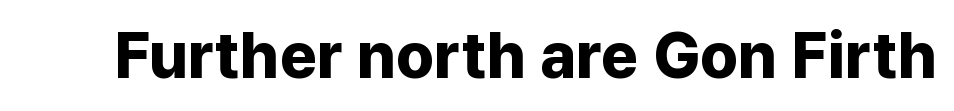
Q: Is the text bold? A: Yes.
Q: Is the text italic (slanted)? A: No, it is upright.
Q: Is the typeface a serif or a sans-serif typeface? A: Sans-serif.
Q: Is the text underlined? A: No.
Q: Is the spacing between letters normal or unusually wide? A: Normal.
Q: Width (condensed, normal, or wide)? A: Normal.
Q: Stroke contrast? A: Low.
Q: x-height? A: Medium.
Q: Monospaced? A: No.
